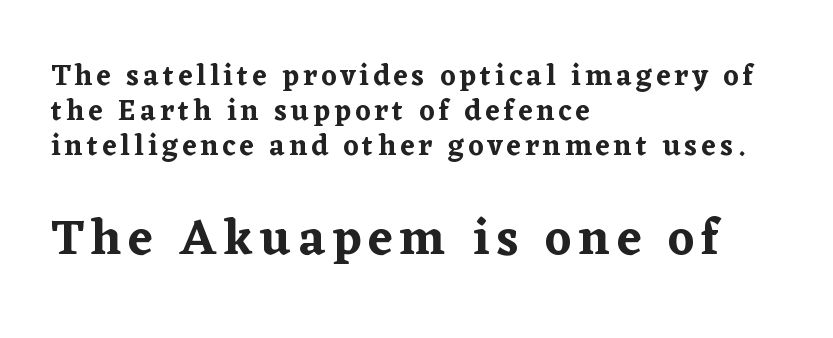
Q: Is the text italic (slanted)? A: No, it is upright.
Q: Is the typeface a serif or a sans-serif typeface? A: Serif.
Q: Is the text underlined? A: No.
Q: How is the paragraph aligned? A: Left-aligned.
Q: Which block of text is set in a larger size, the first (top) or the second (bottom)? A: The second (bottom) one.
Q: Width (condensed, normal, or wide)? A: Normal.
Q: Stroke contrast? A: Low.
Q: x-height? A: Medium.
Q: Monospaced? A: No.
